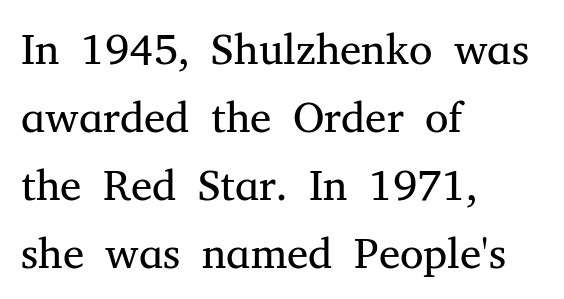
Letterform terminals end in serifs throughout the passage. Note the varied advance widths — an 'i' is clearly narrower than an 'm'. Here the glyphs are tracked normally, forming tight word shapes. The leading is moderate, giving the passage an even texture. The specimen reads as upright at a glance.
